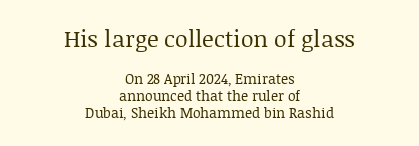
A clean baseline with only descenders dipping below it. In this sample the first text group is rendered at the bigger scale. Weight: in the light-to-regular range. Ascenders rise straight up at ninety degrees. The face used here is rendered with its standard letterfit. Visually the block forms a symmetrical silhouette, jagged on both flanks.
